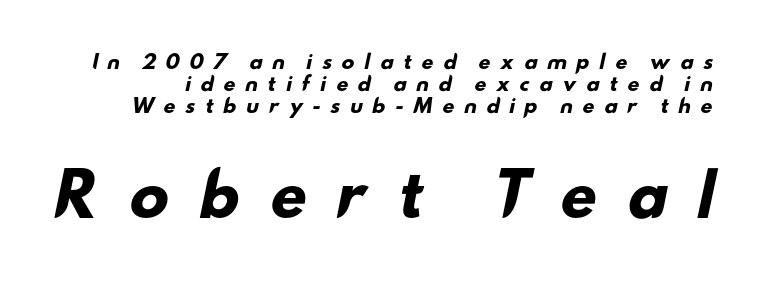
{"serif": "no", "bold": "yes", "weight": "heavy", "width": "wide", "stroke_contrast": "low", "x_height": "small", "monospaced": "no", "underline": "no", "line_spacing_ratio": 1.16, "letter_spacing": "wide", "letter_spacing_em": 0.48, "larger_block": "second", "size_ratio": 3.05, "glyph_px": 58}
